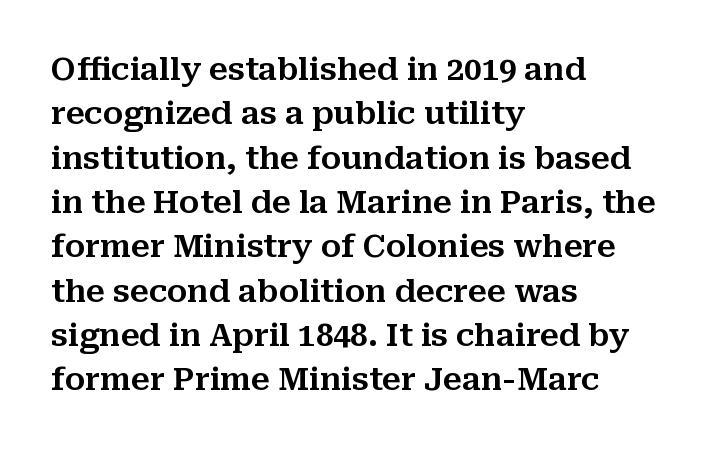
{"serif": "yes", "italic": "no", "width": "normal", "stroke_contrast": "medium", "x_height": "medium", "monospaced": "no", "underline": "no", "align": "left", "line_spacing": "normal", "line_spacing_ratio": 1.43, "letter_spacing": "normal", "letter_spacing_em": 0.0, "glyph_px": 31}
